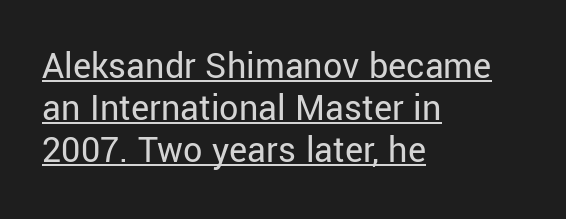
{"serif": "no", "italic": "no", "bold": "no", "weight": "regular", "width": "normal", "stroke_contrast": "low", "x_height": "medium", "monospaced": "no", "underline": "yes", "align": "left", "line_spacing": "tight", "line_spacing_ratio": 1.11, "letter_spacing": "normal", "letter_spacing_em": 0.0, "glyph_px": 38}
